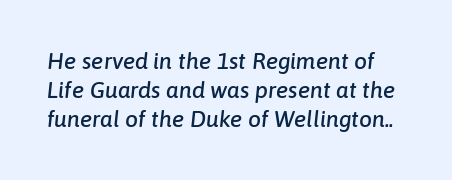
{"italic": "yes", "lean": "right", "slant_degrees": 6, "underline": "no", "line_spacing": "normal", "line_spacing_ratio": 1.27, "letter_spacing": "normal", "letter_spacing_em": 0.0, "glyph_px": 23}
